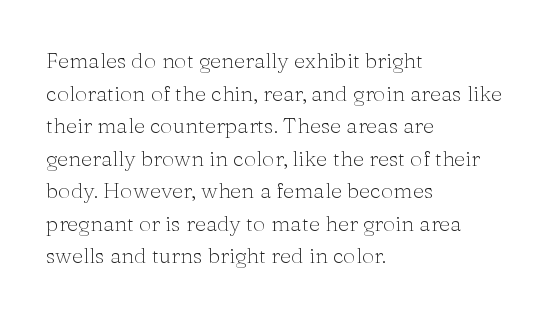
{"italic": "no", "bold": "no", "underline": "no", "align": "left", "line_spacing": "normal", "line_spacing_ratio": 1.48, "letter_spacing": "normal", "letter_spacing_em": 0.0, "glyph_px": 22}
